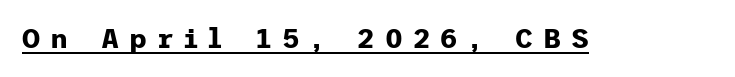
{"serif": "no", "italic": "no", "bold": "yes", "weight": "bold", "width": "normal", "stroke_contrast": "low", "x_height": "medium", "underline": "yes", "letter_spacing": "wide", "letter_spacing_em": 0.34, "glyph_px": 28}
